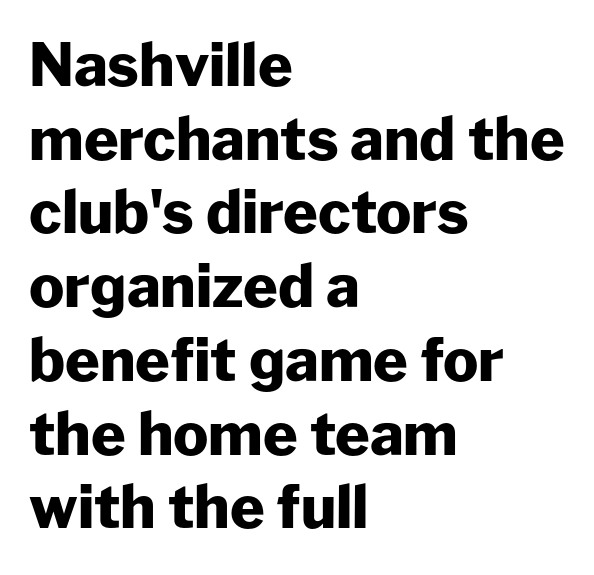
Q: Is the text bold? A: Yes.
Q: Is the text italic (slanted)? A: No, it is upright.
Q: Is the typeface a serif or a sans-serif typeface? A: Sans-serif.
Q: Is the text underlined? A: No.
Q: How is the paragraph aligned? A: Left-aligned.
Q: Is the spacing between letters normal or unusually wide? A: Normal.
Q: Is the spacing between lines tight, normal or loose? A: Normal.
Q: Width (condensed, normal, or wide)? A: Normal.
Q: Stroke contrast? A: Low.
Q: x-height? A: Medium.
Q: Monospaced? A: No.
